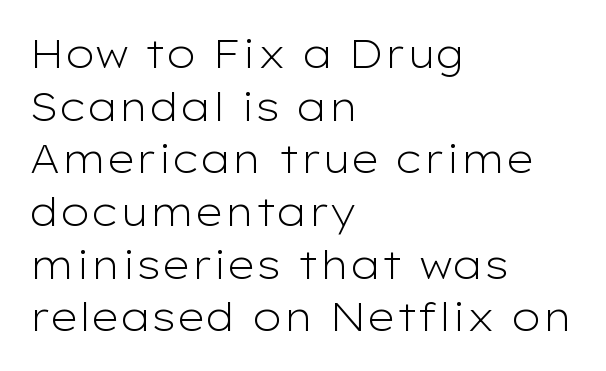
{"serif": "no", "italic": "no", "bold": "no", "weight": "light", "width": "wide", "stroke_contrast": "low", "x_height": "medium", "monospaced": "no", "underline": "no", "align": "left", "line_spacing": "normal", "line_spacing_ratio": 1.35, "letter_spacing": "normal", "letter_spacing_em": 0.0, "glyph_px": 39}
